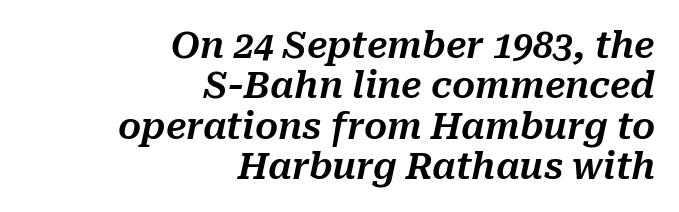
This sample uses plain, unmodified letter spacing. Compared with typical paragraphs, the rows here are closer together. Looks like regular typesetting: each glyph gets only the width it needs. Anything drawn beneath the words? Only blank space. Reading down the block, your eye finds every line finishing at a fixed right position. These lines were composed using italics.
